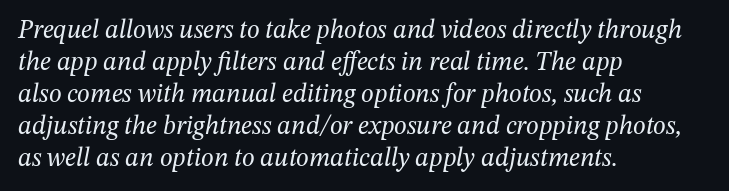
{"italic": "yes", "lean": "right", "slant_degrees": 12, "bold": "no", "underline": "no", "align": "left", "line_spacing_ratio": 1.23, "letter_spacing": "normal", "letter_spacing_em": 0.0, "glyph_px": 26}
